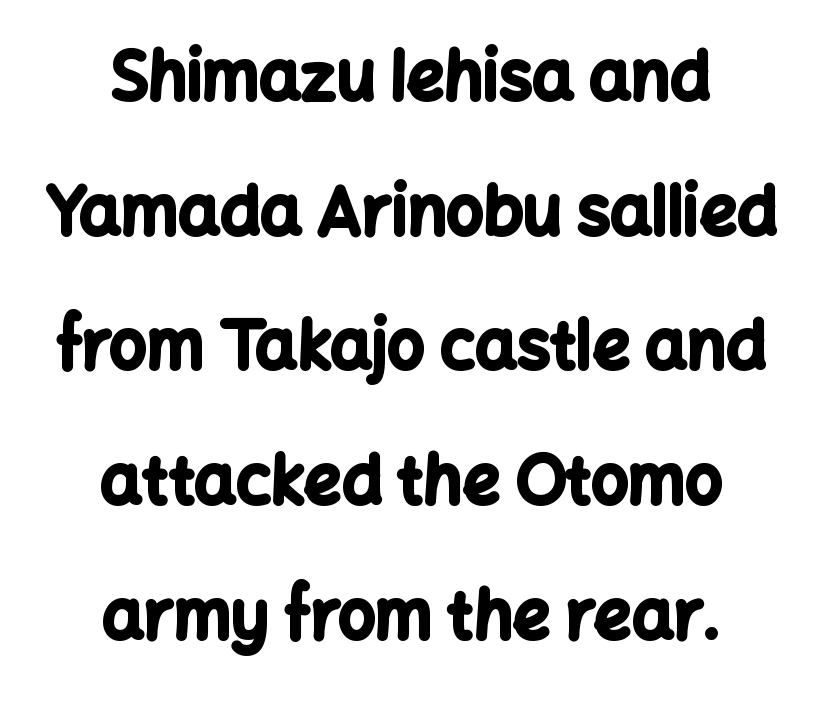
The face used here is proportionally spaced, like ordinary book or web type. Note: no serifs on the glyphs. Students, this is bold: see how much ink each stroke carries. When letters stand straight like this, we call the style roman or upright. One-word summary of the alignment: center. Words float on clear page, feet unadorned.
